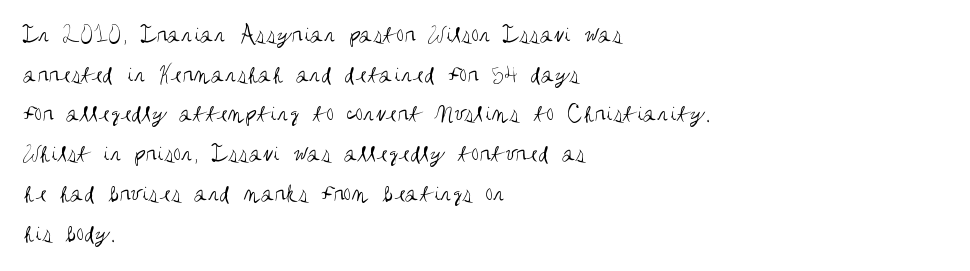
{"bold": "no", "underline": "no", "align": "left", "line_spacing": "normal", "line_spacing_ratio": 1.59, "letter_spacing": "normal", "letter_spacing_em": 0.0, "glyph_px": 25}
